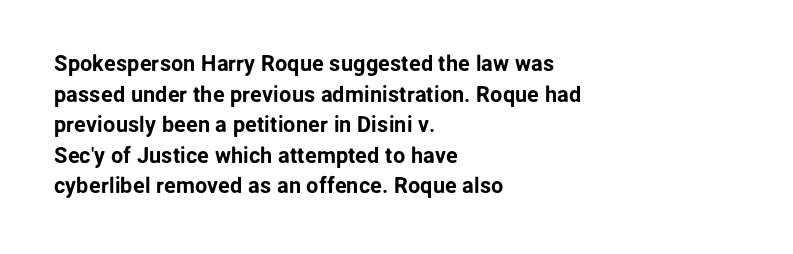
If you drew a line through each stem, it would be perfectly vertical. Honestly, the letter spacing is just normal — you wouldn't notice it. The words here are not underlined. Notice how the passage keeps a crisp vertical edge on the left only. Interline gaps are of average width in this sample.
